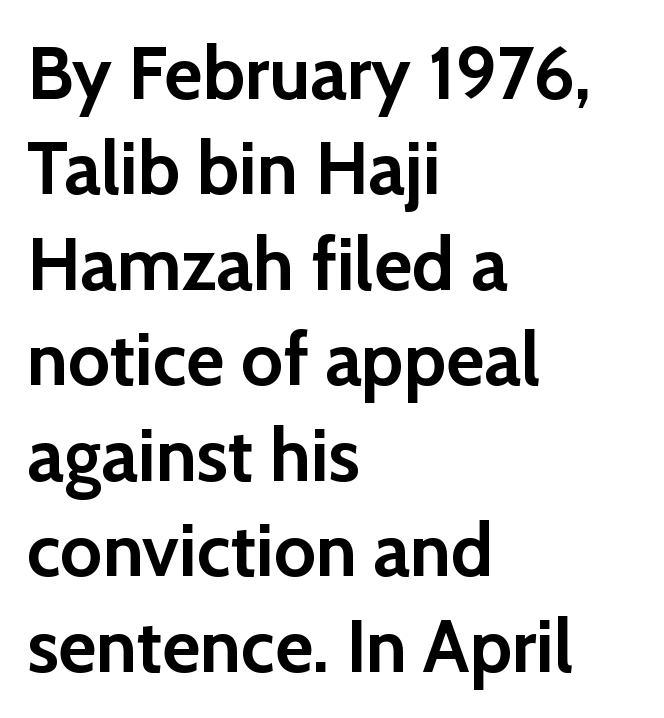
{"serif": "no", "italic": "no", "bold": "yes", "weight": "semibold", "width": "normal", "stroke_contrast": "low", "x_height": "medium", "monospaced": "no", "underline": "no", "align": "left", "line_spacing": "normal", "line_spacing_ratio": 1.29, "letter_spacing": "normal", "letter_spacing_em": 0.0, "glyph_px": 74}
